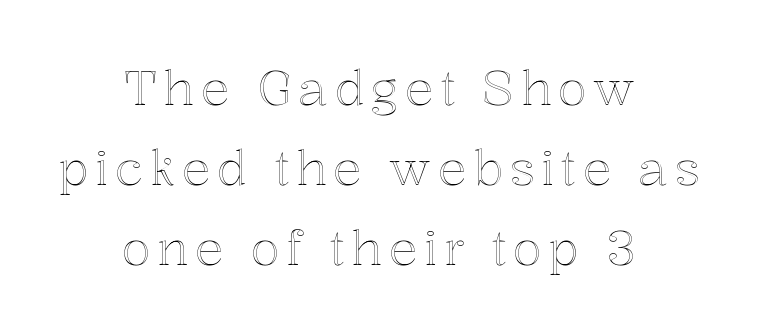
{"italic": "no", "width": "normal", "x_height": "medium", "monospaced": "no", "underline": "no", "align": "center", "line_spacing": "normal", "line_spacing_ratio": 1.67, "glyph_px": 48}
